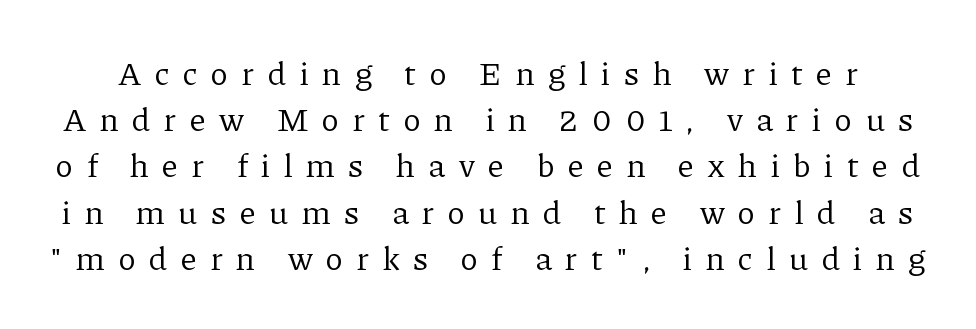
Q: Is the text bold? A: No.
Q: Is the text italic (slanted)? A: No, it is upright.
Q: Is the typeface a serif or a sans-serif typeface? A: Serif.
Q: Is the text underlined? A: No.
Q: Is the spacing between letters normal or unusually wide? A: Unusually wide.
Q: Is the spacing between lines tight, normal or loose? A: Normal.
Q: Width (condensed, normal, or wide)? A: Normal.
Q: Stroke contrast? A: Low.
Q: x-height? A: Medium.
Q: Monospaced? A: No.
